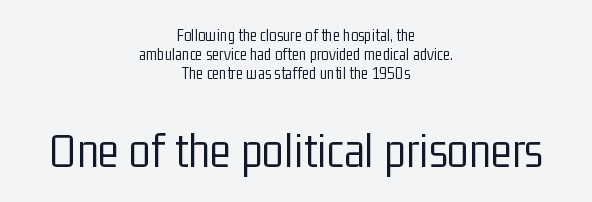
{"serif": "no", "italic": "no", "bold": "no", "weight": "light", "width": "condensed", "stroke_contrast": "low", "x_height": "medium", "monospaced": "no", "underline": "no", "align": "center", "line_spacing": "tight", "line_spacing_ratio": 1.11, "letter_spacing": "normal", "letter_spacing_em": 0.0, "larger_block": "second", "size_ratio": 2.94, "glyph_px": 50}
